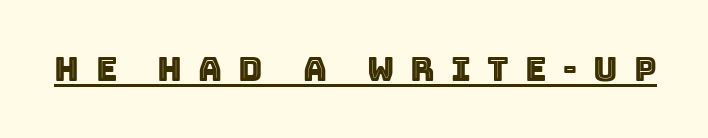
The image shows 33 px text type, upright; set unusually wide letter spacing (+0.49 em), underlined; a large x-height.
